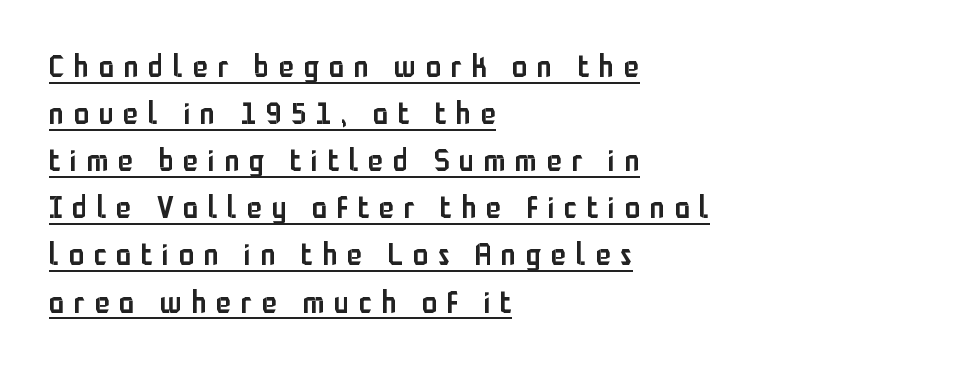
A typesetter would call this heavily tracked-out type. Vertical strokes here are truly vertical. Every row of glyphs begins at an identical x-position on the left. The passage shown stacks its lines at a standard gap. The face used here is proportionally spaced, like ordinary book or web type.
